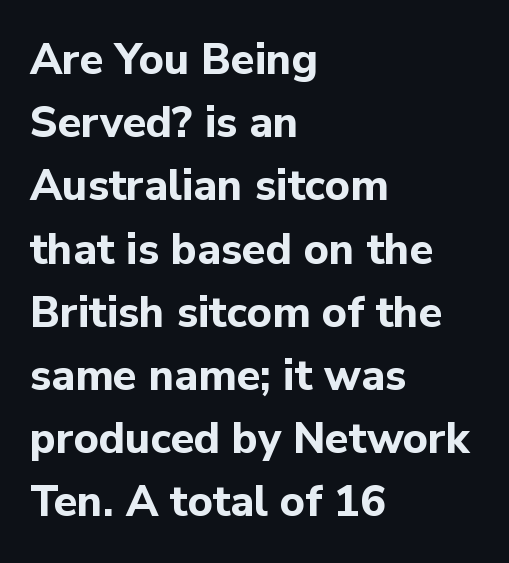
{"serif": "no", "italic": "no", "bold": "yes", "weight": "bold", "width": "normal", "stroke_contrast": "low", "x_height": "medium", "monospaced": "no", "underline": "no", "align": "left", "line_spacing": "normal", "line_spacing_ratio": 1.47, "letter_spacing": "normal", "letter_spacing_em": 0.0, "glyph_px": 43}
